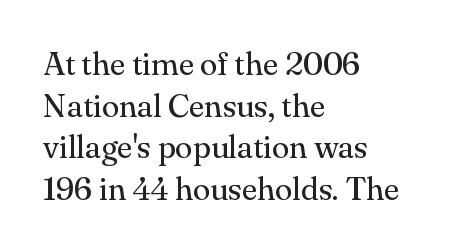
Q: Is the text bold? A: No.
Q: Is the text italic (slanted)? A: No, it is upright.
Q: Is the typeface a serif or a sans-serif typeface? A: Serif.
Q: Is the text underlined? A: No.
Q: How is the paragraph aligned? A: Left-aligned.
Q: Is the spacing between letters normal or unusually wide? A: Normal.
Q: Is the spacing between lines tight, normal or loose? A: Normal.
Q: Width (condensed, normal, or wide)? A: Normal.
Q: Stroke contrast? A: Medium.
Q: x-height? A: Small.
Q: Monospaced? A: No.
